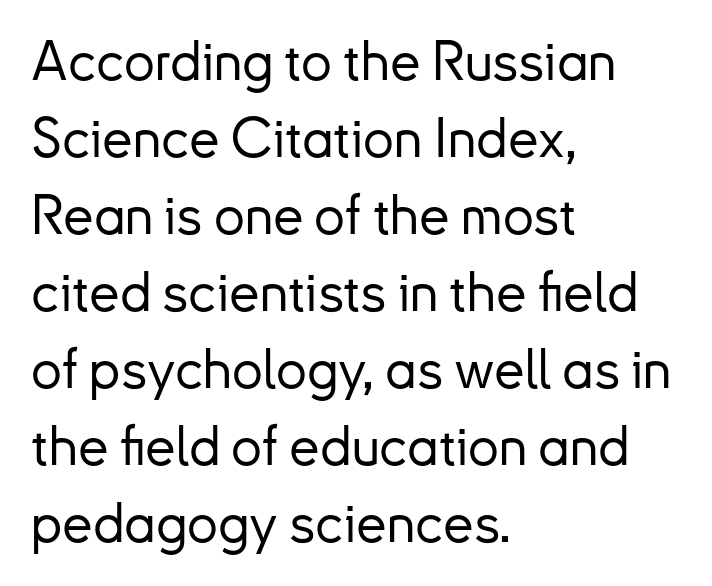
Compared with typical body copy, the letter spacing here is the same. The face used here is a sans, in the tradition of grotesques and geometrics. The lines in this sample share a left origin and differ only in where they stop. What's the leading like? Ordinary, nothing unusual.
